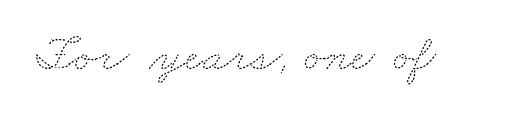
{"bold": "no", "weight": "thin", "width": "wide", "stroke_contrast": "medium", "x_height": "small", "monospaced": "no", "underline": "no", "letter_spacing": "normal", "letter_spacing_em": 0.0, "glyph_px": 50}
